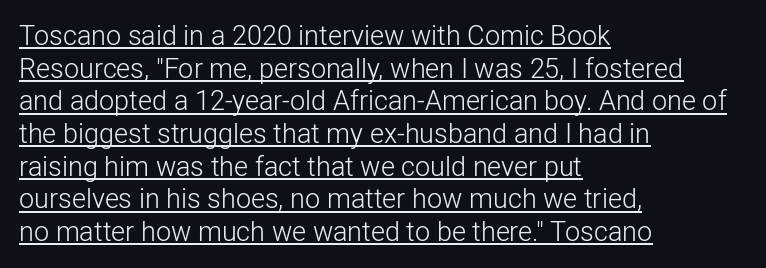
The image shows 27 px text type, upright; set left-aligned, line spacing 1.21x, normal letter spacing, underlined.
